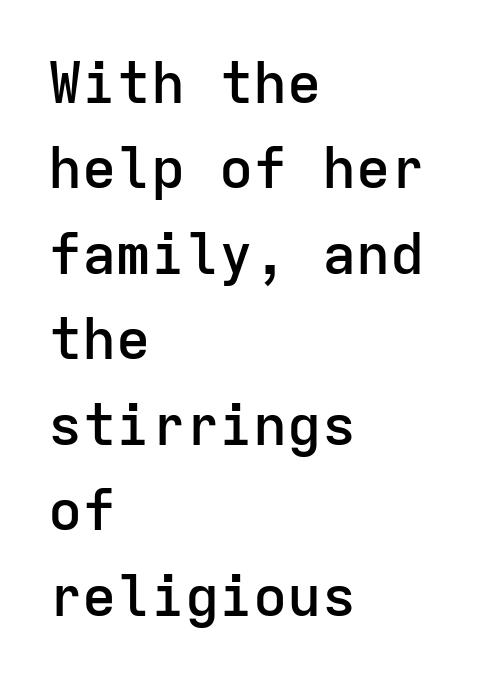
In terms of posture, this sample is upright. Each line starts at the same left margin while the right side varies. Look at the stroke-to-counter ratio: somewhat heavy, a semibold. The tracking reads as untouched default to a designer's eye.
